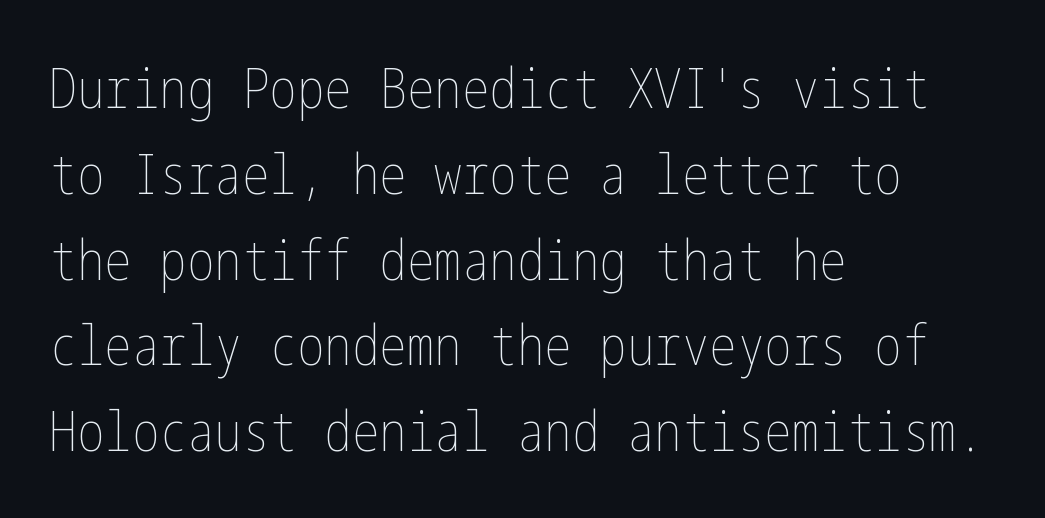
Glyph-to-glyph distance matches everyday printed text. One-word summary of the alignment: left. Posture: vertical. The specimen omits any rule beneath the text block's lines. What's the leading like? Ordinary, nothing unusual.
